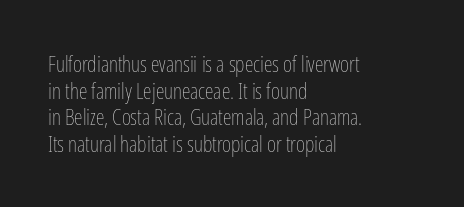
{"italic": "no", "bold": "no", "underline": "no", "align": "left", "line_spacing_ratio": 1.21, "letter_spacing": "normal", "letter_spacing_em": 0.0, "glyph_px": 22}
